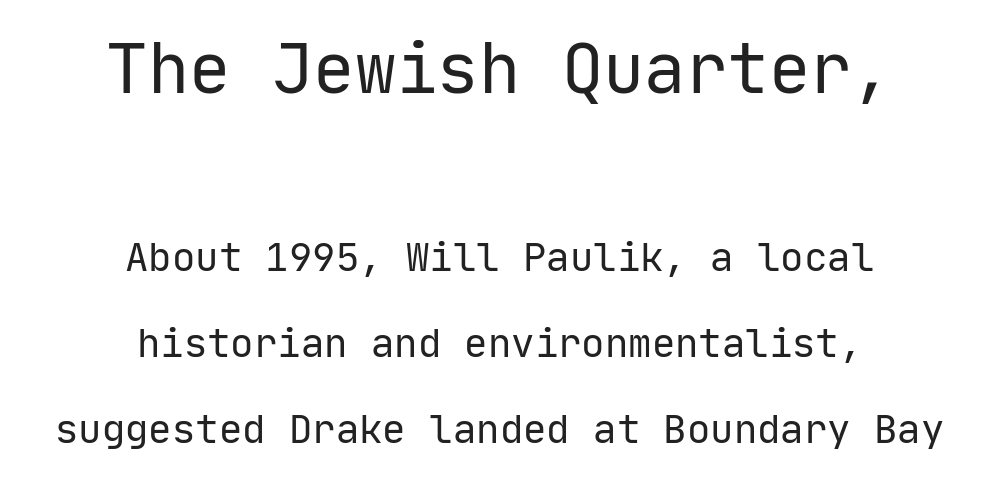
The image shows 69 px regular-weight sans-serif type, upright, monospaced; set centered, loose line spacing (2.2x), normal letter spacing, not underlined; the first (top) block is 1.77x larger; low stroke contrast and a medium x-height.
